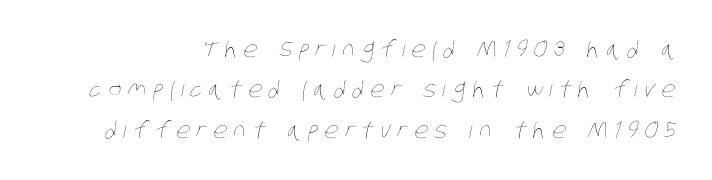
{"bold": "no", "underline": "no", "line_spacing_ratio": 1.84, "letter_spacing": "wide", "letter_spacing_em": 0.3, "glyph_px": 22}
